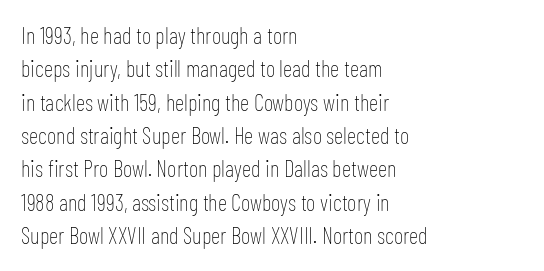
The image shows 23 px text type, upright; set left-aligned, normal line spacing (1.45x), normal letter spacing, not underlined.
